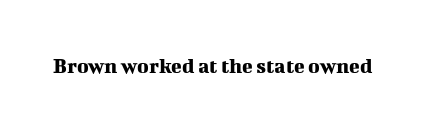
Tall strokes in this sample are plumb rather than angled. Short note: letters normally spaced. Lines of text with bare space underneath.
